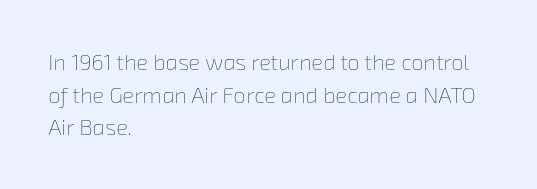
Q: Is the text bold? A: No.
Q: Is the text underlined? A: No.
Q: How is the paragraph aligned? A: Left-aligned.
Q: Is the spacing between letters normal or unusually wide? A: Normal.
Q: Is the spacing between lines tight, normal or loose? A: Normal.
